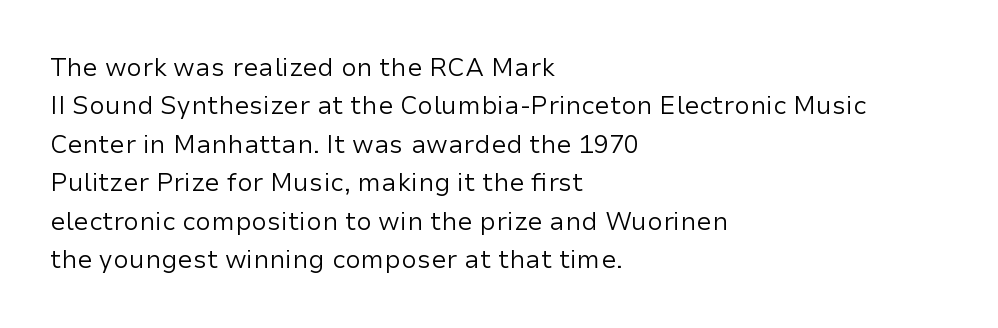
{"italic": "no", "bold": "no", "underline": "no", "align": "left", "line_spacing": "normal", "line_spacing_ratio": 1.54, "letter_spacing": "normal", "letter_spacing_em": 0.0, "glyph_px": 25}
